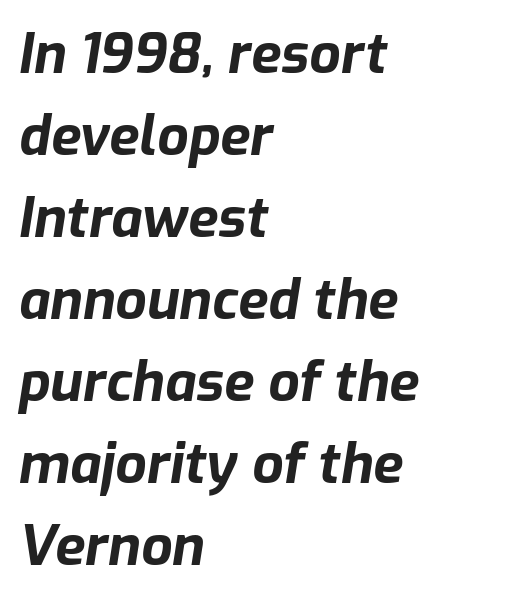
Q: Is the text bold? A: Yes.
Q: Is the text italic (slanted)? A: Yes, it leans right by about 9 degrees.
Q: Is the text underlined? A: No.
Q: How is the paragraph aligned? A: Left-aligned.
Q: Is the spacing between letters normal or unusually wide? A: Normal.
Q: Is the spacing between lines tight, normal or loose? A: Normal.
Q: Width (condensed, normal, or wide)? A: Normal.
Q: Stroke contrast? A: Low.
Q: x-height? A: Medium.
Q: Monospaced? A: No.
